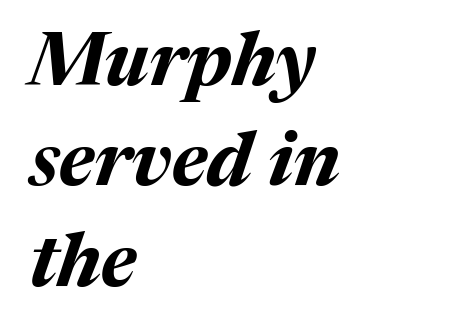
Style check: oblique. Stroke thickness is high; the sample reads as a true bold. The setting favours the left margin, as ordinary paragraphs usually do. This block has exactly the height ordinary leading produces. Character widths vary here, with narrow letters taking less room than wide ones.
